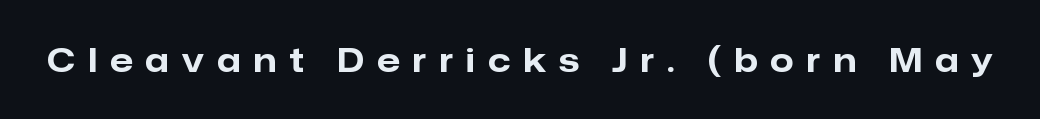
Spacing verdict: proportional, widths tailored to each character. The strokes are fattened all the way to bold. Quick note: not italic, upright. Examine the stroke ends and you'll find no serifs.
